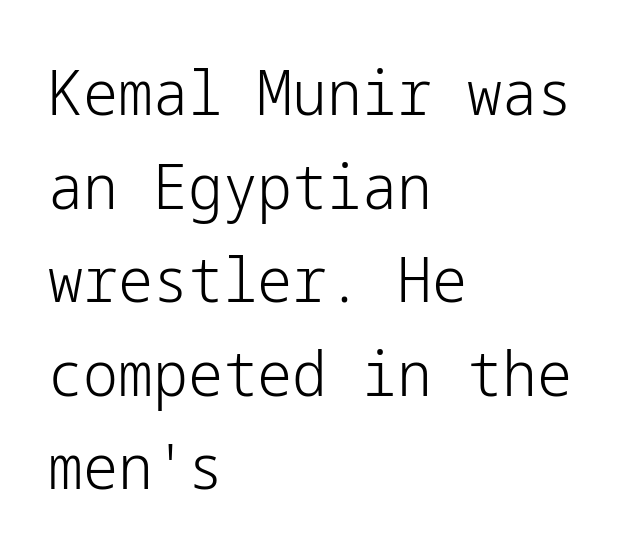
Q: Is the text bold? A: No.
Q: Is the text italic (slanted)? A: No, it is upright.
Q: Is the typeface a serif or a sans-serif typeface? A: Sans-serif.
Q: Is the text underlined? A: No.
Q: How is the paragraph aligned? A: Left-aligned.
Q: Is the spacing between letters normal or unusually wide? A: Normal.
Q: Is the spacing between lines tight, normal or loose? A: Normal.
Q: Width (condensed, normal, or wide)? A: Normal.
Q: Stroke contrast? A: Low.
Q: x-height? A: Medium.
